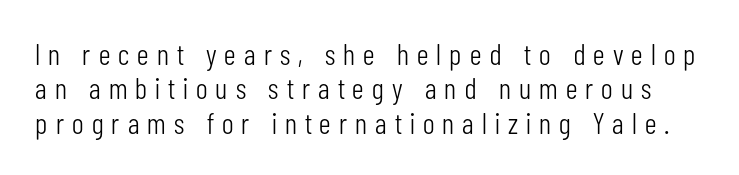
{"serif": "no", "italic": "no", "bold": "no", "weight": "light", "width": "condensed", "stroke_contrast": "low", "x_height": "medium", "monospaced": "no", "underline": "no", "line_spacing": "tight", "line_spacing_ratio": 1.15, "letter_spacing": "wide", "letter_spacing_em": 0.27, "glyph_px": 30}
